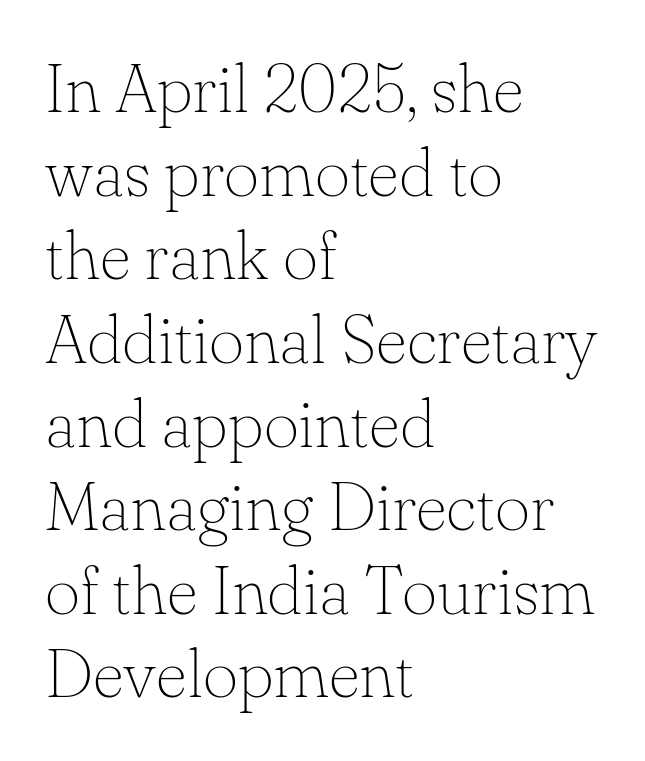
{"serif": "yes", "italic": "no", "bold": "no", "weight": "thin", "width": "normal", "stroke_contrast": "low", "x_height": "small", "monospaced": "no", "underline": "no", "align": "left", "line_spacing_ratio": 1.23, "letter_spacing": "normal", "letter_spacing_em": 0.0, "glyph_px": 68}
